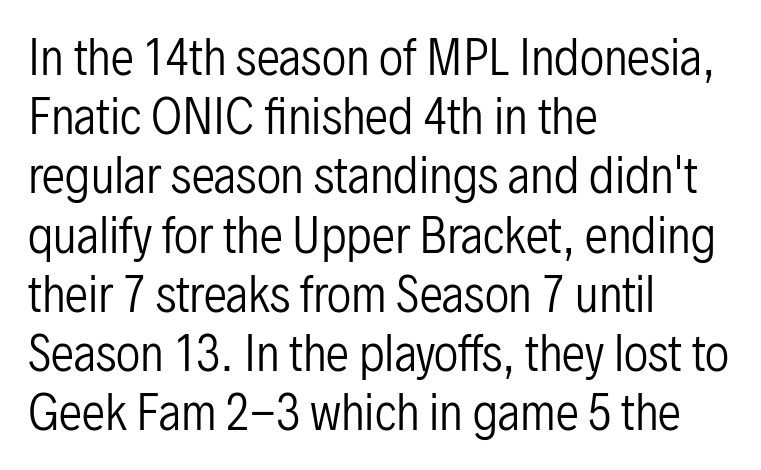
The letterforms sit shoulder to shoulder at normal distance. Each letter's strokes conclude bluntly, with no projecting serifs. The font's upright variant was chosen for this text. The passage shown is typed in a proportional face where columns would drift. These lines sit exactly where default settings would place them.
